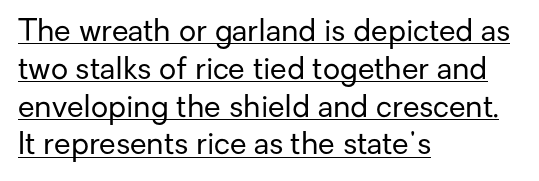
Q: Is the text bold? A: No.
Q: Is the text italic (slanted)? A: No, it is upright.
Q: Is the typeface a serif or a sans-serif typeface? A: Sans-serif.
Q: Is the text underlined? A: Yes.
Q: How is the paragraph aligned? A: Left-aligned.
Q: Is the spacing between letters normal or unusually wide? A: Normal.
Q: Is the spacing between lines tight, normal or loose? A: Normal.
Q: Width (condensed, normal, or wide)? A: Normal.
Q: Stroke contrast? A: Low.
Q: x-height? A: Medium.
Q: Monospaced? A: No.
